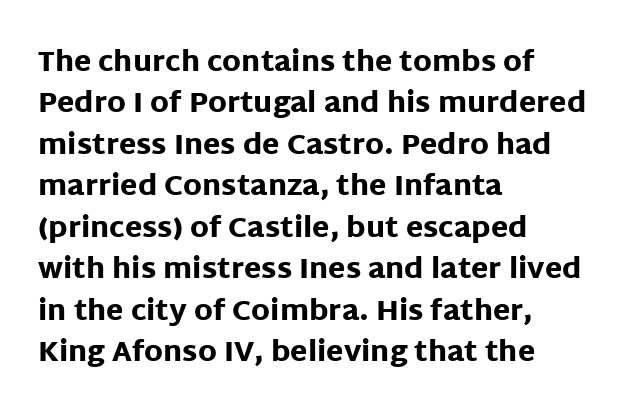
Is this a fixed-width face? No — the glyphs have proportional, varying widths. Italic: no, the glyphs are upright roman. Observe the ordinary spacing: letters are neighbours, not strangers. No word sits above an underline. The rendering anchors every line to the left-hand side.
